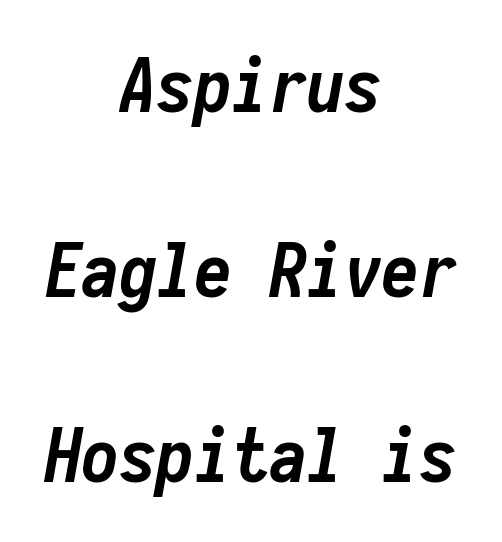
The image shows 75 px semibold, condensed type, italic (leaning right), monospaced; set centered, loose line spacing (2.47x), normal letter spacing, not underlined; low stroke contrast and a medium x-height.
